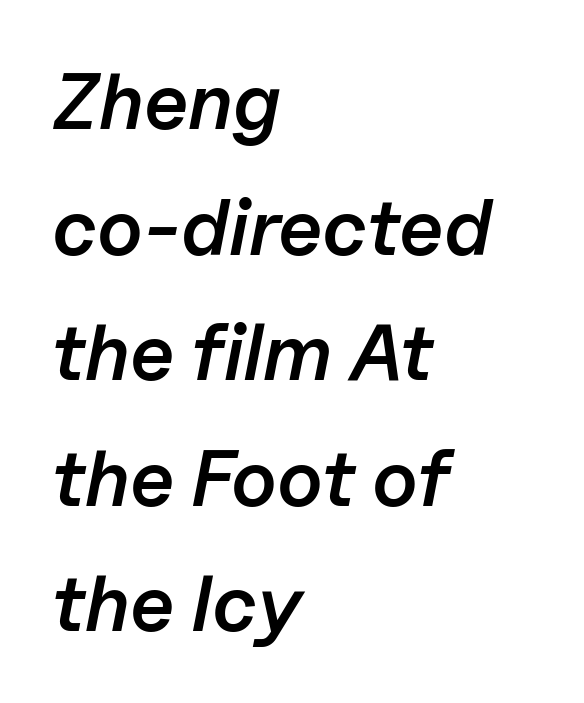
Q: Is the text bold? A: Semi-bold.
Q: Is the text italic (slanted)? A: Yes, it leans right by about 11 degrees.
Q: Is the text underlined? A: No.
Q: How is the paragraph aligned? A: Left-aligned.
Q: Is the spacing between letters normal or unusually wide? A: Normal.
Q: Is the spacing between lines tight, normal or loose? A: Normal.
Q: Width (condensed, normal, or wide)? A: Normal.
Q: Stroke contrast? A: Low.
Q: x-height? A: Medium.
Q: Monospaced? A: No.
